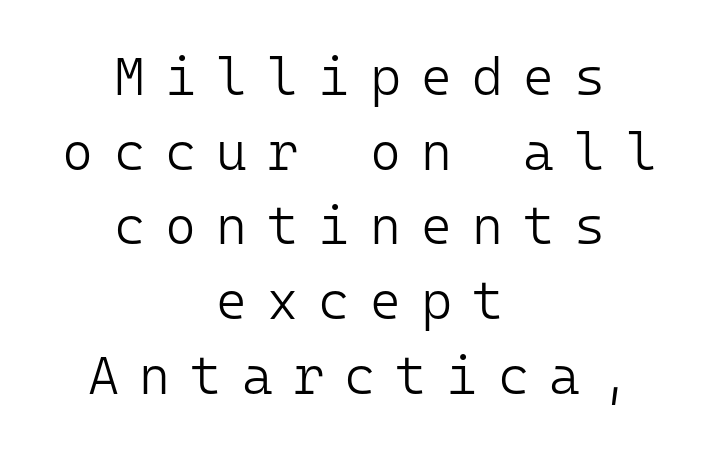
Q: Is the text bold? A: No.
Q: Is the text italic (slanted)? A: No, it is upright.
Q: Is the typeface a serif or a sans-serif typeface? A: Sans-serif.
Q: Is the text underlined? A: No.
Q: How is the paragraph aligned? A: Centered.
Q: Is the spacing between letters normal or unusually wide? A: Unusually wide.
Q: Is the spacing between lines tight, normal or loose? A: Normal.
Q: Width (condensed, normal, or wide)? A: Normal.
Q: Stroke contrast? A: Low.
Q: x-height? A: Medium.
Q: Monospaced? A: Yes.
